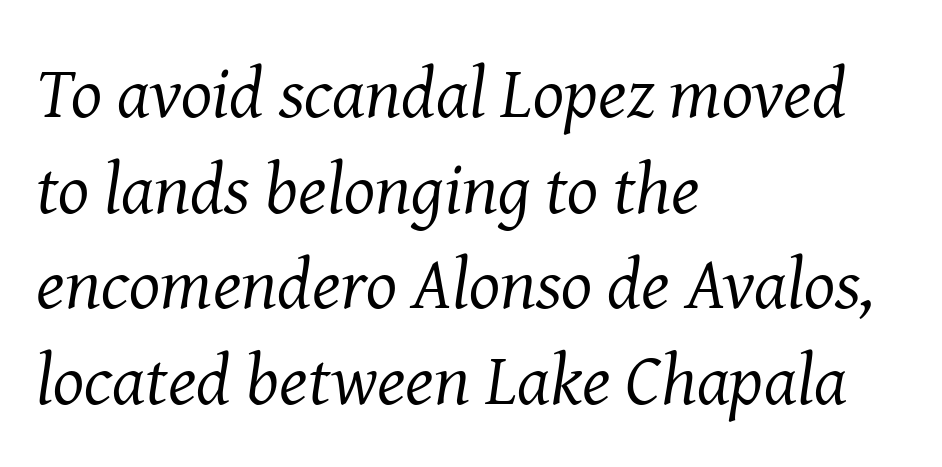
{"serif": "yes", "italic": "yes", "lean": "right", "slant_degrees": 8, "bold": "no", "weight": "regular", "width": "normal", "stroke_contrast": "medium", "x_height": "medium", "monospaced": "no", "underline": "no", "align": "left", "line_spacing": "normal", "line_spacing_ratio": 1.31, "letter_spacing": "normal", "letter_spacing_em": 0.0, "glyph_px": 73}
